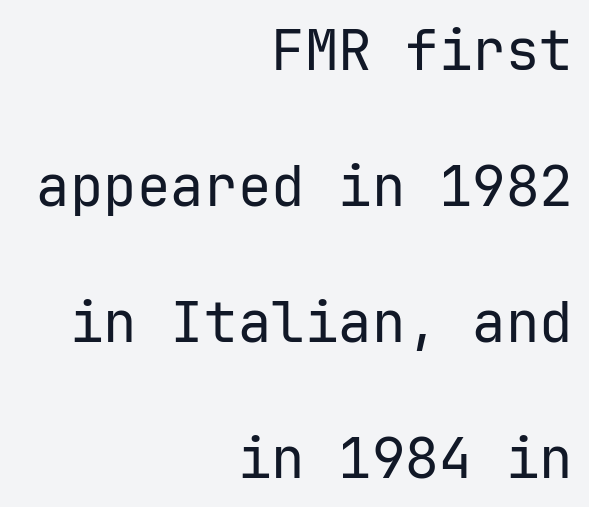
Q: Is the text bold? A: No.
Q: Is the text italic (slanted)? A: No, it is upright.
Q: Is the typeface a serif or a sans-serif typeface? A: Sans-serif.
Q: Is the text underlined? A: No.
Q: How is the paragraph aligned? A: Right-aligned.
Q: Is the spacing between letters normal or unusually wide? A: Normal.
Q: Is the spacing between lines tight, normal or loose? A: Loose.
Q: Width (condensed, normal, or wide)? A: Normal.
Q: Stroke contrast? A: Low.
Q: x-height? A: Medium.
